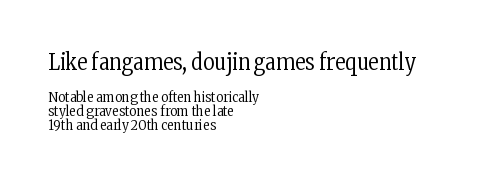
{"italic": "no", "bold": "no", "underline": "no", "align": "left", "line_spacing": "tight", "line_spacing_ratio": 1.0, "letter_spacing": "normal", "letter_spacing_em": 0.0, "larger_block": "first", "size_ratio": 1.57, "glyph_px": 22}
